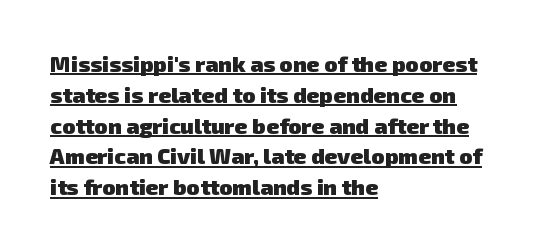
The image shows 22 px bold type; set left-aligned, normal line spacing (1.4x), normal letter spacing, underlined.
